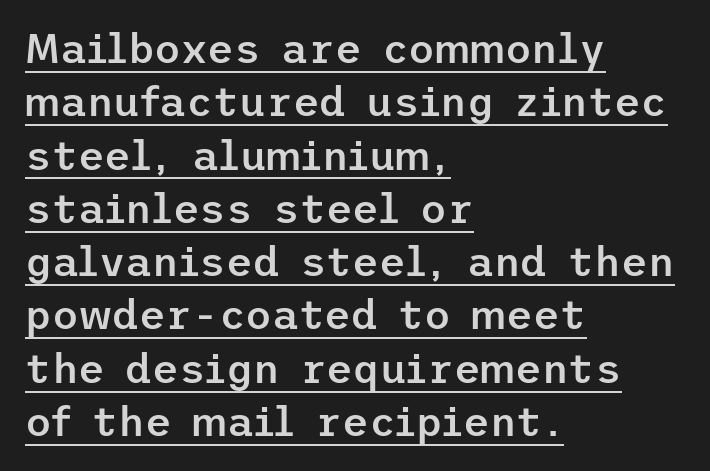
The face used here is a semibold: visibly heavier than regular, lighter than bold. Words appear dense and cohesive because spacing is normal. Nothing sits at the stroke ends, so this counts as sans-serif. Glance below the letters and you will spot a drawn line.
